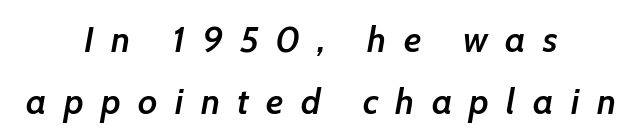
The image shows 36 px semibold type, italic (leaning right); set centered, line spacing 1.72x, unusually wide letter spacing (+0.48 em), not underlined; low stroke contrast and a medium x-height.
